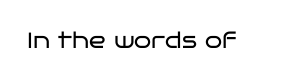
The space directly below the letters is spotless. Quick note: not italic, upright. The line texture is even and compact thanks to regular tracking. These glyphs show unthickened strokes, regular width or finer.
